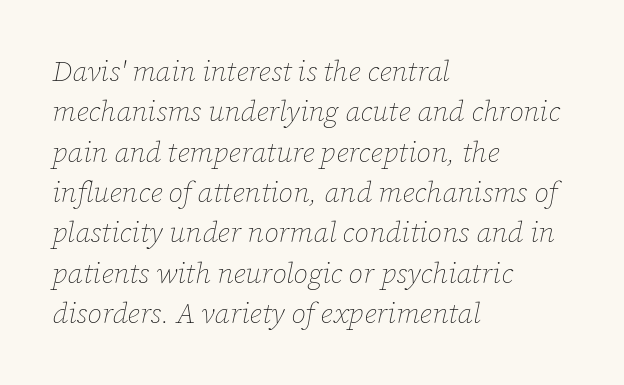
Bold? No — there's no thickening of the strokes. Reading down the column, the eye jumps a familiar distance to each next line. The paragraph shown leans on its left margin. Proportional: the letters do not fall into vertical columns. The foot of each line stays bare and open.
